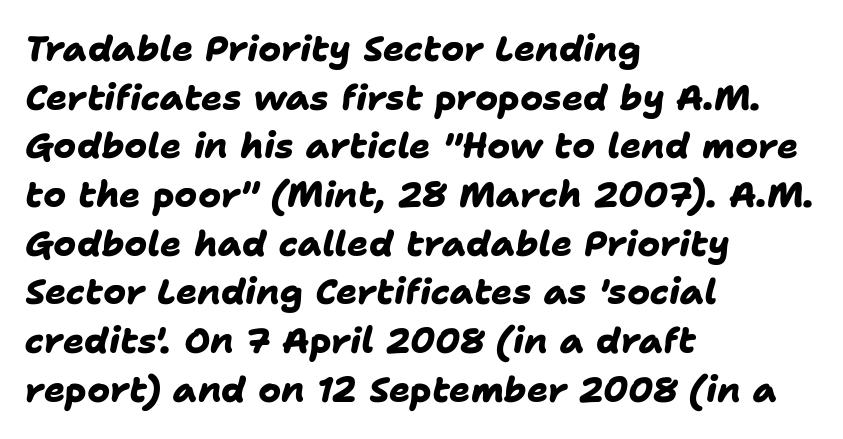
The image shows 35 px heavy sans-serif type; set left-aligned, normal line spacing (1.39x), normal letter spacing, not underlined; low stroke contrast and a medium x-height.
